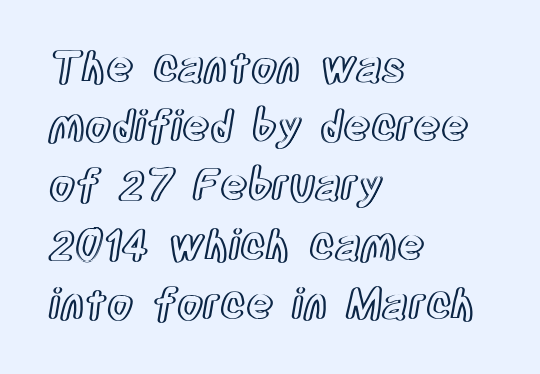
The image shows 42 px condensed type; set left-aligned, normal line spacing (1.41x), normal letter spacing, not underlined; a large x-height.
